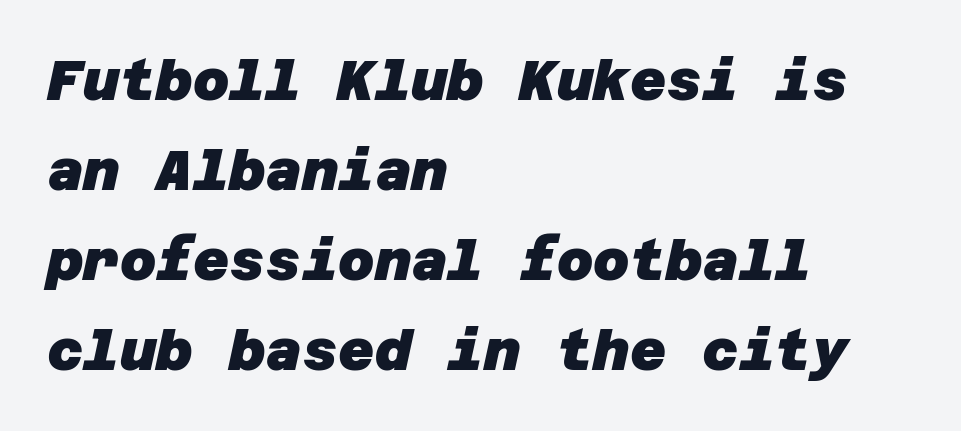
{"serif": "no", "bold": "yes", "weight": "heavy", "width": "normal", "stroke_contrast": "low", "x_height": "large", "underline": "no", "align": "left", "line_spacing": "normal", "line_spacing_ratio": 1.61, "letter_spacing": "normal", "letter_spacing_em": 0.0, "glyph_px": 56}
